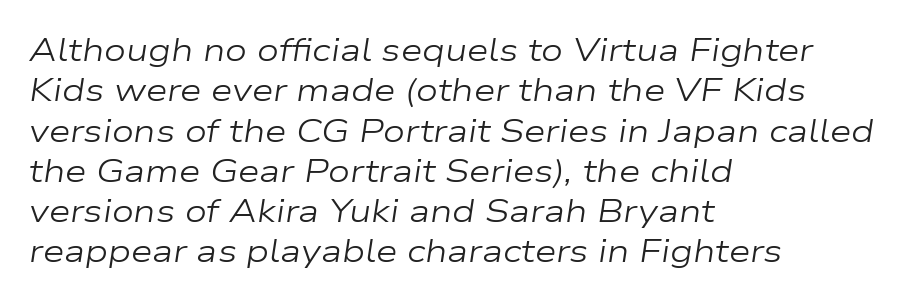
The image shows 31 px regular-weight, wide type, italic (leaning right); set left-aligned, normal line spacing (1.3x), normal letter spacing, not underlined; low stroke contrast and a medium x-height.
